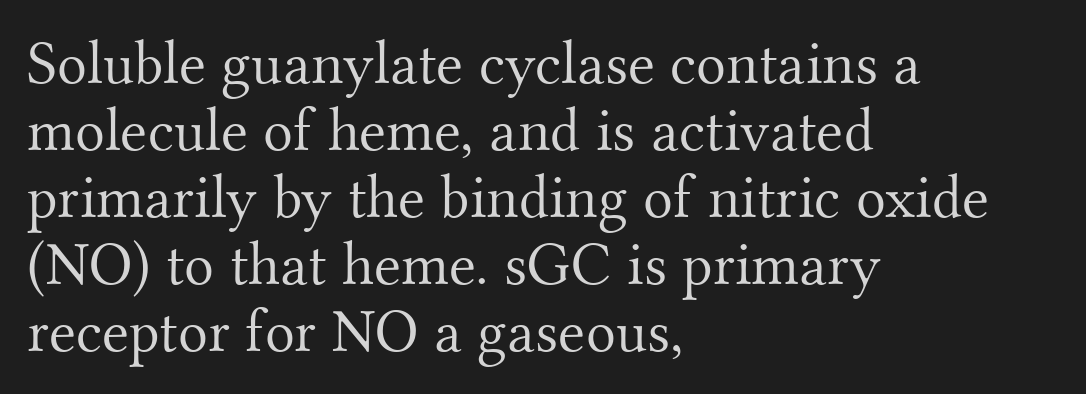
Q: Is the text bold? A: No.
Q: Is the text italic (slanted)? A: No, it is upright.
Q: Is the typeface a serif or a sans-serif typeface? A: Serif.
Q: Is the text underlined? A: No.
Q: How is the paragraph aligned? A: Left-aligned.
Q: Is the spacing between letters normal or unusually wide? A: Normal.
Q: Is the spacing between lines tight, normal or loose? A: Tight.
Q: Width (condensed, normal, or wide)? A: Normal.
Q: Stroke contrast? A: Medium.
Q: x-height? A: Small.
Q: Monospaced? A: No.
